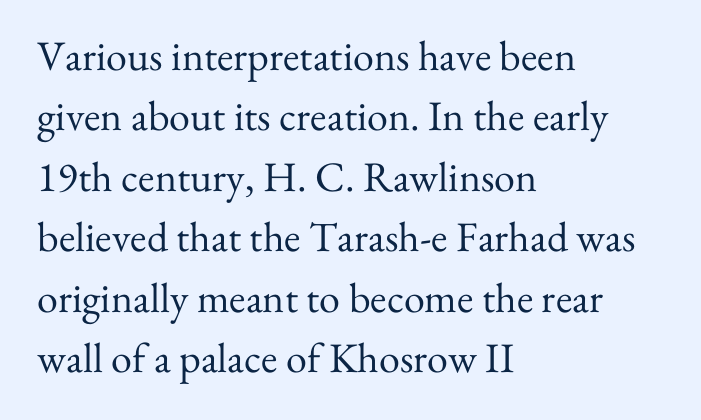
Q: Is the text bold? A: No.
Q: Is the text italic (slanted)? A: No, it is upright.
Q: Is the typeface a serif or a sans-serif typeface? A: Serif.
Q: Is the text underlined? A: No.
Q: How is the paragraph aligned? A: Left-aligned.
Q: Is the spacing between letters normal or unusually wide? A: Normal.
Q: Is the spacing between lines tight, normal or loose? A: Normal.
Q: Width (condensed, normal, or wide)? A: Normal.
Q: Stroke contrast? A: Medium.
Q: x-height? A: Small.
Q: Monospaced? A: No.
